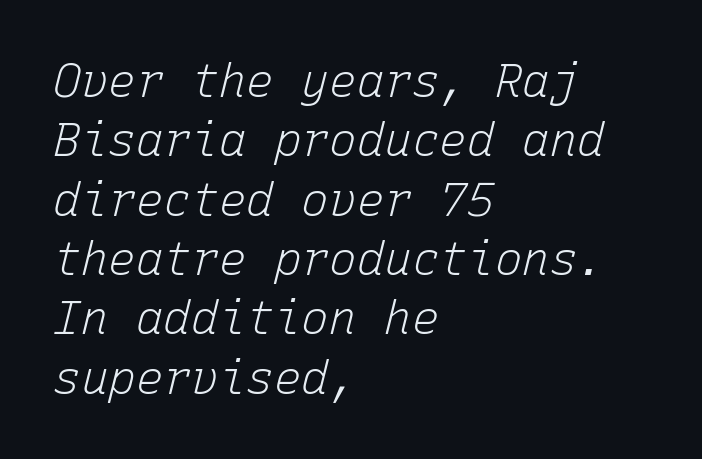
Ink coverage per letter is moderate at most. The passage is arranged the way most books set body copy — flush left. The face used here has a pronounced slope to its letters. Line spacing here is normal. Honestly, the letter spacing is just normal — you wouldn't notice it. No word sits above an underline.
